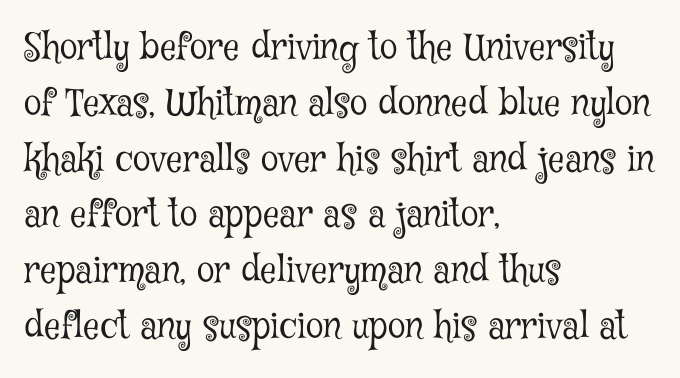
This is roman type, the default non-slanted kind. Unmarked baselines from the first word to the last. The space between consecutive lines is moderate. Vertical stems look standard width or narrower in stroke.
